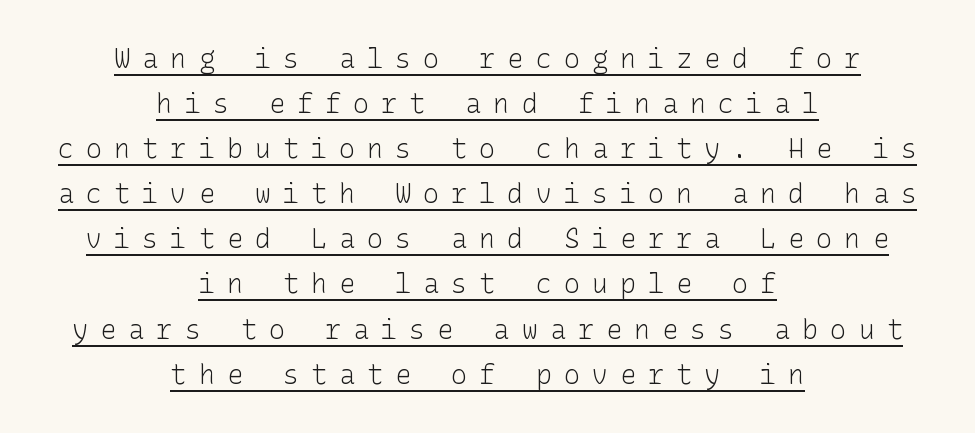
Q: Is the text bold? A: No.
Q: Is the text italic (slanted)? A: No, it is upright.
Q: Is the text underlined? A: Yes.
Q: How is the paragraph aligned? A: Centered.
Q: Is the spacing between letters normal or unusually wide? A: Unusually wide.
Q: Is the spacing between lines tight, normal or loose? A: Normal.
